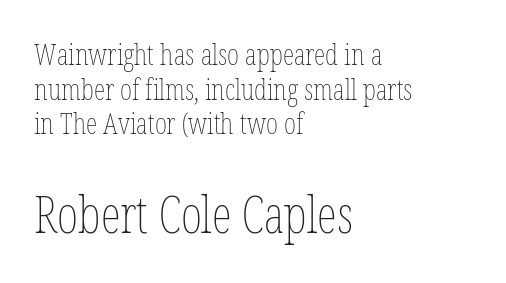
Q: Is the text bold? A: No.
Q: Is the text italic (slanted)? A: No, it is upright.
Q: Is the text underlined? A: No.
Q: How is the paragraph aligned? A: Left-aligned.
Q: Is the spacing between letters normal or unusually wide? A: Normal.
Q: Which block of text is set in a larger size, the first (top) or the second (bottom)? A: The second (bottom) one.
Q: Width (condensed, normal, or wide)? A: Condensed.
Q: Stroke contrast? A: Low.
Q: x-height? A: Medium.
Q: Monospaced? A: No.
